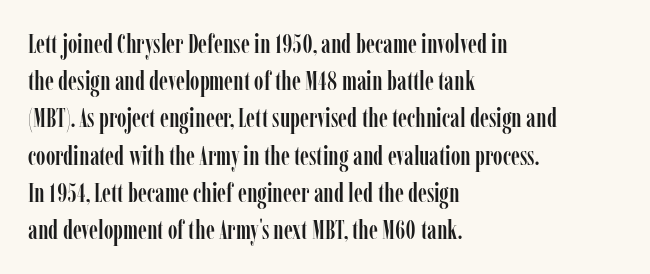
The image shows 26 px text type, upright; set left-aligned, normal line spacing (1.43x), normal letter spacing, not underlined.
